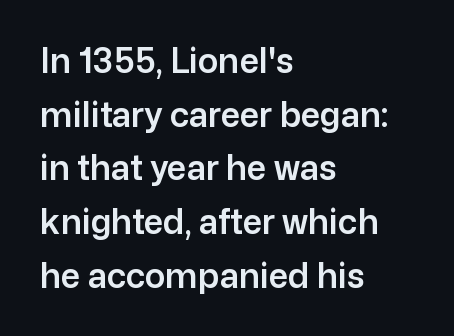
Looks like regular typesetting: each glyph gets only the width it needs. It's the straight-up-and-down kind of type. The passage shown has conventional tracking throughout. The space between consecutive lines is moderate.
